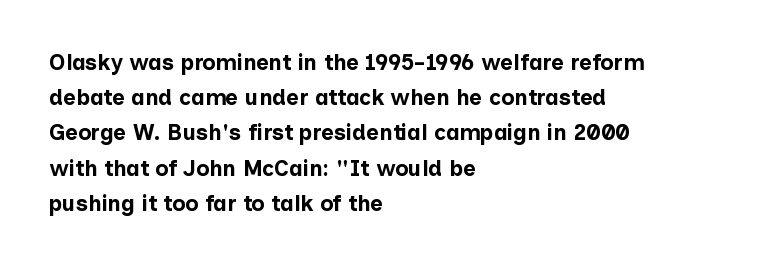
The image shows 22 px bold type, upright; set left-aligned, normal line spacing (1.6x), normal letter spacing, not underlined.
